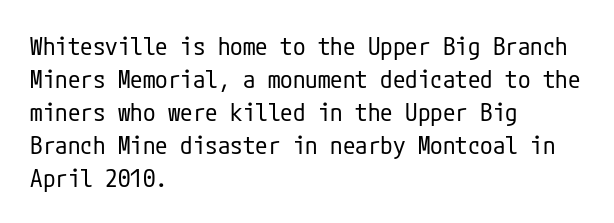
Q: Is the text bold? A: No.
Q: Is the text italic (slanted)? A: No, it is upright.
Q: Is the text underlined? A: No.
Q: How is the paragraph aligned? A: Left-aligned.
Q: Is the spacing between letters normal or unusually wide? A: Normal.
Q: Is the spacing between lines tight, normal or loose? A: Normal.
